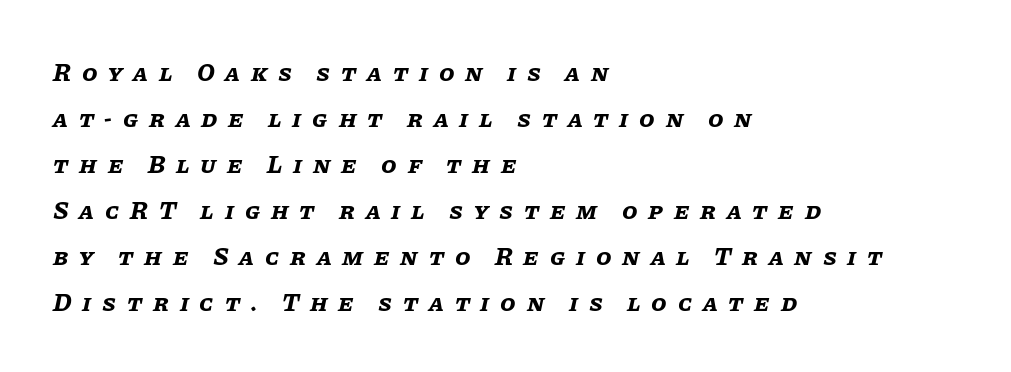
Q: Is the text bold? A: Yes.
Q: Is the text italic (slanted)? A: Yes, it leans right by about 11 degrees.
Q: Is the text underlined? A: No.
Q: How is the paragraph aligned? A: Left-aligned.
Q: Is the spacing between letters normal or unusually wide? A: Unusually wide.
